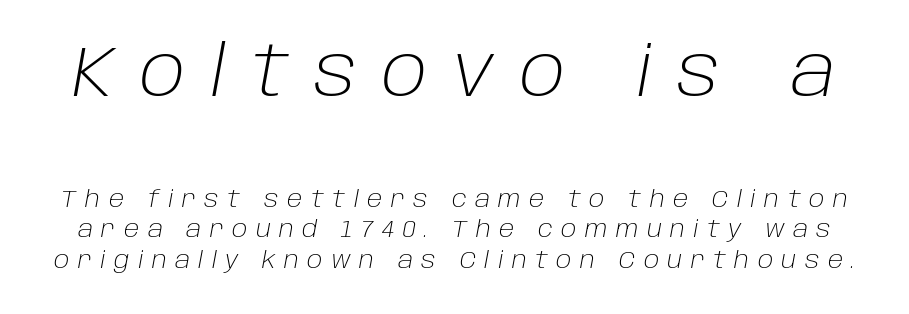
The image shows 71 px light type, italic (leaning right); set normal line spacing (1.28x), unusually wide letter spacing (+0.35 em), not underlined; the first (top) block is 2.96x larger; low stroke contrast and a large x-height.
